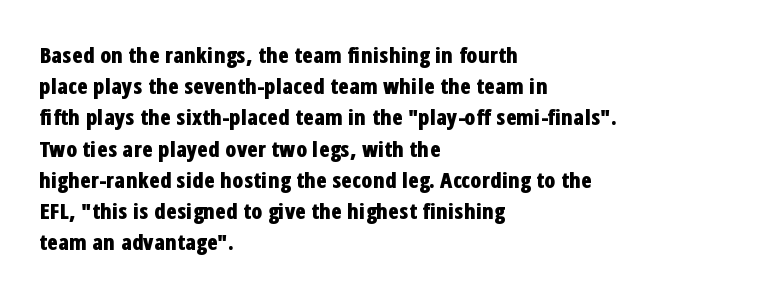
In CSS terms this would be text-align: left. Baseline-to-baseline distance is the conventional proportion of letter height. Notice how the stems are strictly vertical — no italics here. The space beneath each line is pristine and unruled. Spacing between characters is what you'd get straight out of the box. The passage shown is emphatically bold.
